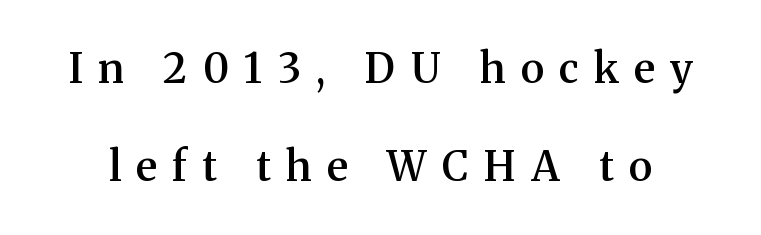
{"serif": "yes", "italic": "no", "bold": "semi", "weight": "semibold", "width": "normal", "stroke_contrast": "medium", "x_height": "medium", "monospaced": "no", "underline": "no", "line_spacing": "loose", "line_spacing_ratio": 2.38, "letter_spacing": "wide", "letter_spacing_em": 0.38, "glyph_px": 41}
